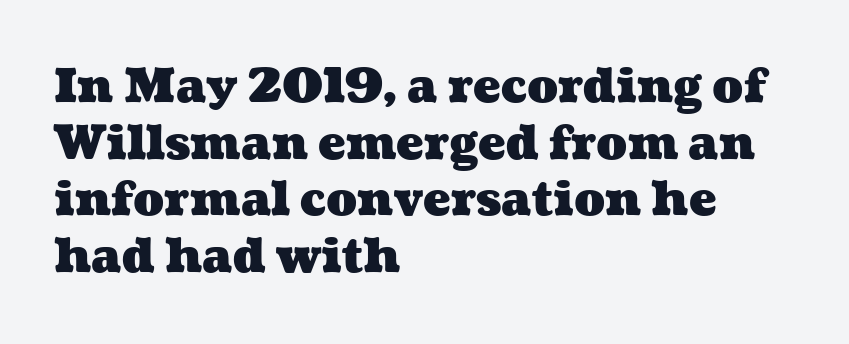
How heavy is the stroke? Heavy — this is a bold. Horizontal alignment here is leftward, the default for most running prose. A bare baseline throughout the passage. Nobody touched the tracking dial on this one.
